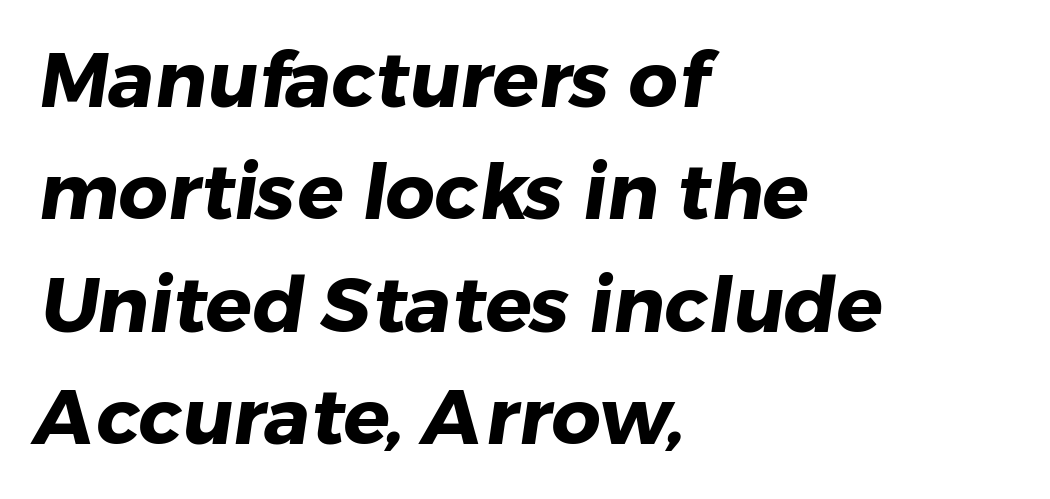
The strip under each line holds only bare page. What stands out about the letter spacing? Nothing — it is the standard amount. Stroke terminals: plain, sans-serif. Summary of weight: heavy, a full bold. Reading down the column, the eye jumps a familiar distance to each next line. A student would call this left alignment; a typographer would say flush left, rag right.
